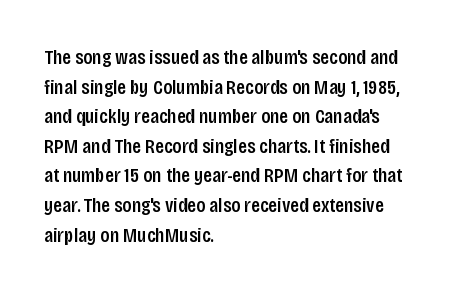
{"italic": "no", "bold": "semi", "underline": "no", "align": "left", "line_spacing": "normal", "line_spacing_ratio": 1.41, "letter_spacing": "normal", "letter_spacing_em": 0.0, "glyph_px": 21}
